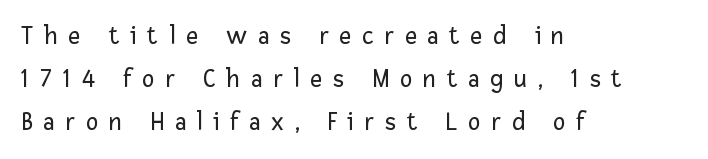
Q: Is the text bold? A: No.
Q: Is the text italic (slanted)? A: No, it is upright.
Q: Is the text underlined? A: No.
Q: How is the paragraph aligned? A: Left-aligned.
Q: Is the spacing between letters normal or unusually wide? A: Unusually wide.
Q: Is the spacing between lines tight, normal or loose? A: Normal.
